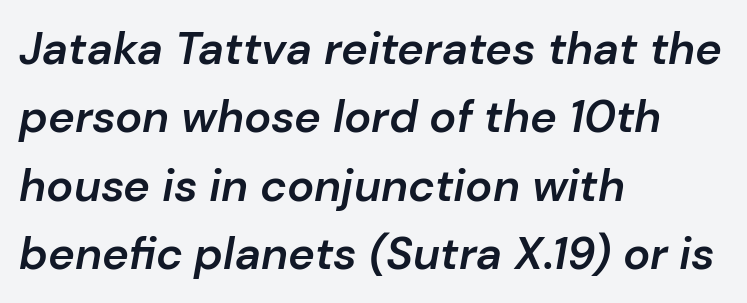
Q: Is the text bold? A: Semi-bold.
Q: Is the text italic (slanted)? A: Yes, it leans right by about 10 degrees.
Q: Is the text underlined? A: No.
Q: How is the paragraph aligned? A: Left-aligned.
Q: Is the spacing between letters normal or unusually wide? A: Normal.
Q: Is the spacing between lines tight, normal or loose? A: Normal.
Q: Width (condensed, normal, or wide)? A: Normal.
Q: Stroke contrast? A: Low.
Q: x-height? A: Medium.
Q: Monospaced? A: No.
